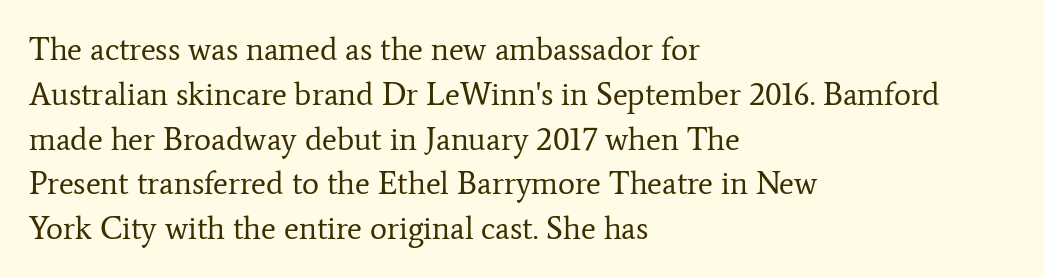
Q: Is the text bold? A: No.
Q: Is the text italic (slanted)? A: No, it is upright.
Q: Is the typeface a serif or a sans-serif typeface? A: Serif.
Q: Is the text underlined? A: No.
Q: How is the paragraph aligned? A: Left-aligned.
Q: Is the spacing between letters normal or unusually wide? A: Normal.
Q: Is the spacing between lines tight, normal or loose? A: Normal.
Q: Width (condensed, normal, or wide)? A: Normal.
Q: Stroke contrast? A: Low.
Q: x-height? A: Medium.
Q: Monospaced? A: No.
